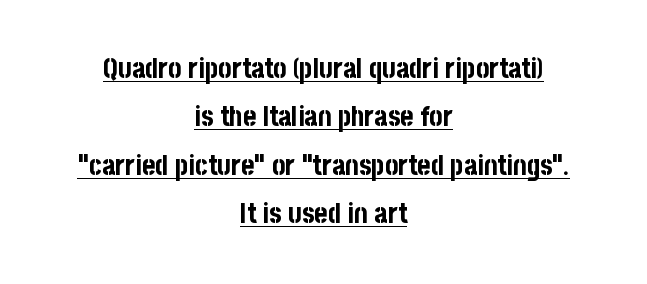
The font is running at its bold setting. This is the regular roman posture of the typeface. The type family on display is of the sans-serif kind. Which margin do the lines hug? Neither — every line sits in the middle. Somebody hit Ctrl+U on this one — the words are underlined.
